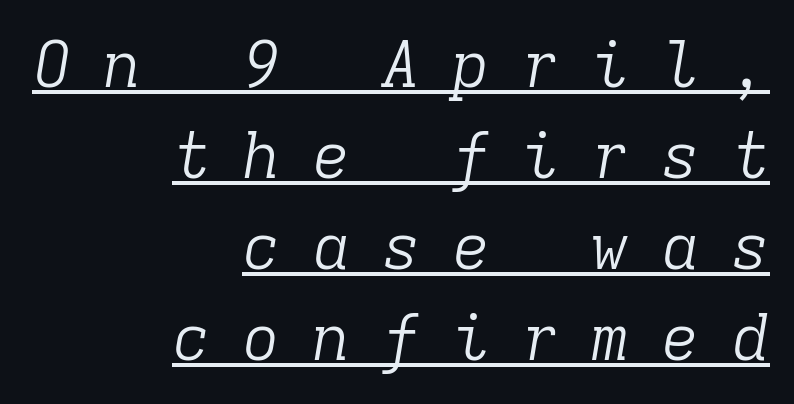
{"serif": "yes", "italic": "yes", "lean": "right", "slant_degrees": 9, "bold": "no", "weight": "light", "width": "normal", "stroke_contrast": "low", "x_height": "medium", "monospaced": "yes", "underline": "yes", "align": "right", "line_spacing": "normal", "line_spacing_ratio": 1.42, "letter_spacing": "wide", "letter_spacing_em": 0.49, "glyph_px": 64}
